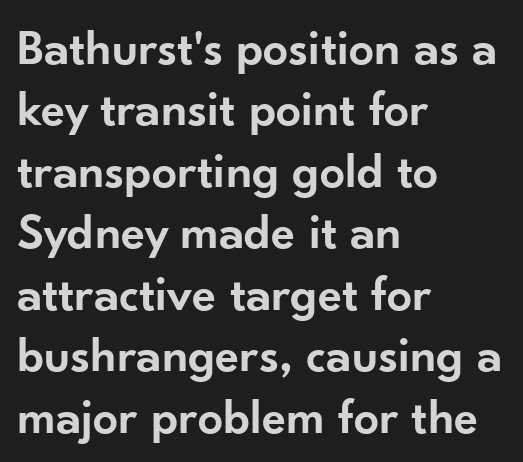
The font's upright variant was chosen for this text. Serifs: no, the terminals of the letterforms are clean. Looks like regular typesetting: each glyph gets only the width it needs. The zone under the glyphs is completely vacant. The letters sit at their default tracking, neither squeezed nor spread. Notice the strokes are somewhat thickened but not fully heavy: this is a semibold.
